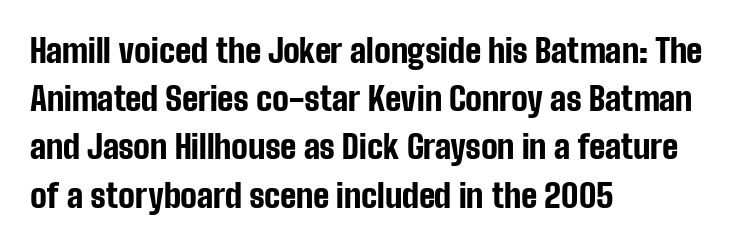
Q: Is the text bold? A: Yes.
Q: Is the text italic (slanted)? A: No, it is upright.
Q: Is the typeface a serif or a sans-serif typeface? A: Sans-serif.
Q: Is the text underlined? A: No.
Q: How is the paragraph aligned? A: Left-aligned.
Q: Is the spacing between letters normal or unusually wide? A: Normal.
Q: Is the spacing between lines tight, normal or loose? A: Normal.
Q: Width (condensed, normal, or wide)? A: Condensed.
Q: Stroke contrast? A: Low.
Q: x-height? A: Medium.
Q: Monospaced? A: No.
